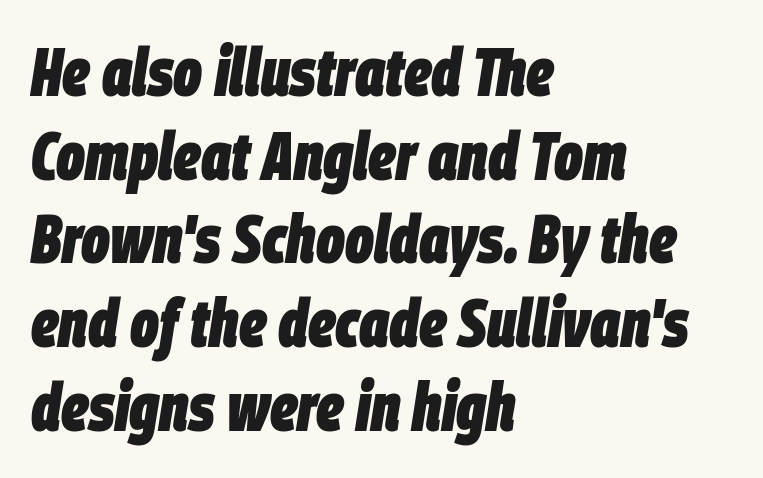
{"italic": "yes", "lean": "right", "slant_degrees": 9, "bold": "yes", "weight": "heavy", "width": "condensed", "stroke_contrast": "low", "x_height": "large", "monospaced": "no", "underline": "no", "align": "left", "line_spacing": "normal", "line_spacing_ratio": 1.25, "letter_spacing": "normal", "letter_spacing_em": 0.0, "glyph_px": 67}
